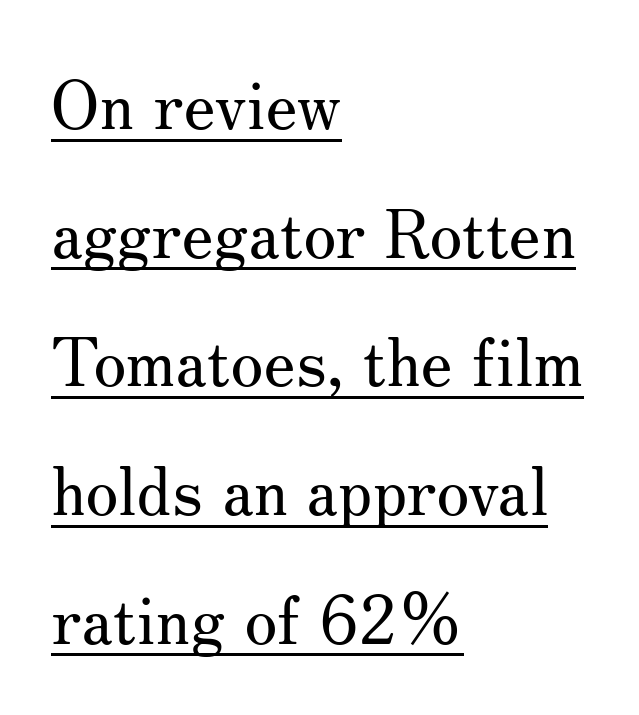
Caption: multi-line text, flush left, ragged right. These lines are composed in type with serifs. Proportional: the letters do not fall into vertical columns. Unbolded letterforms with no extra heft.
